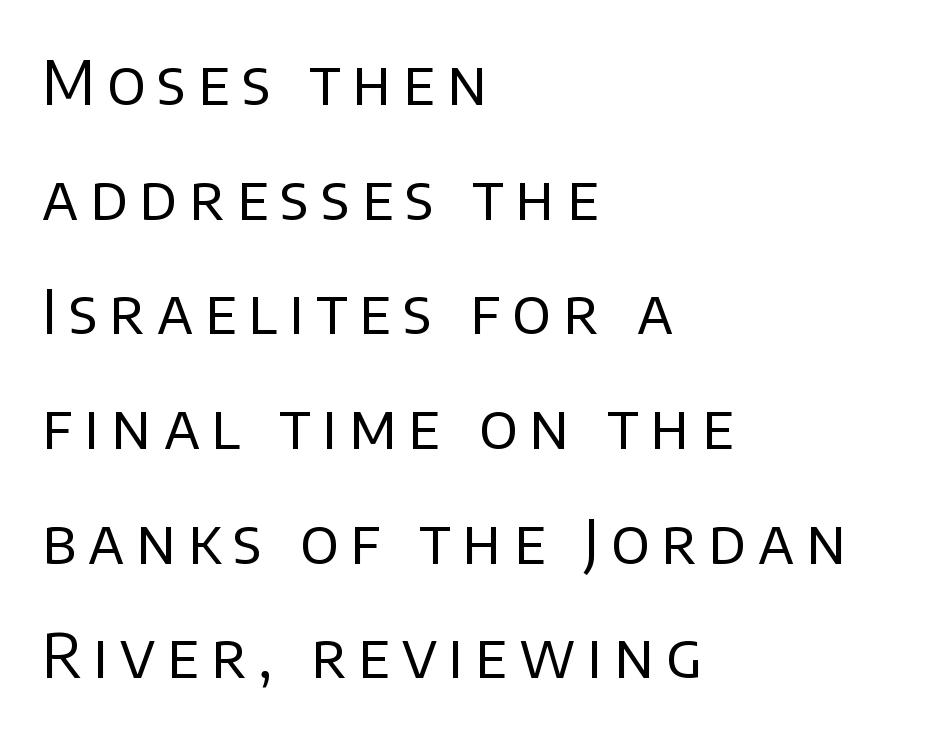
The image shows 61 px regular-weight sans-serif type, upright; set left-aligned, line spacing 1.88x, not underlined; low stroke contrast and a large x-height.
